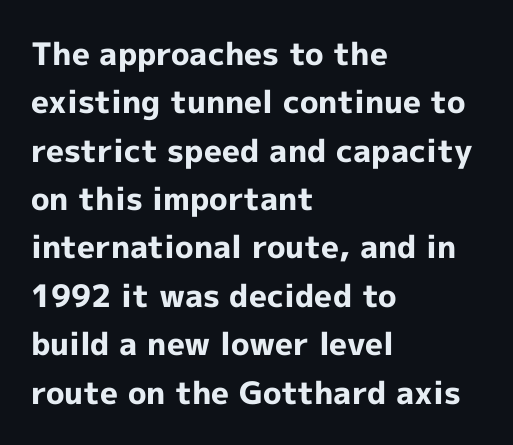
The rows are spaced the way most documents space them. Check the space under the baseline: it is left empty. Spacing between characters is what you'd get straight out of the box. These lines are set flush left with a ragged right edge. Students, this is bold: see how much ink each stroke carries.
